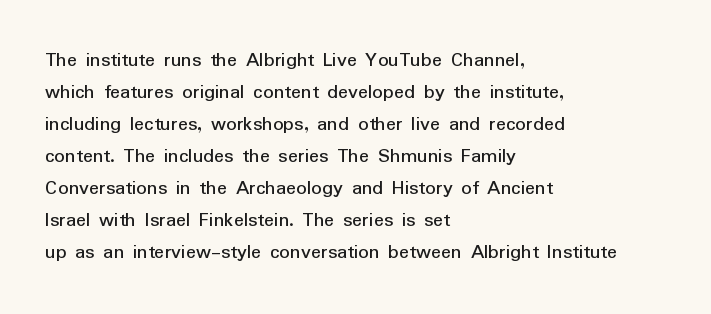
Q: Is the text bold? A: No.
Q: Is the text italic (slanted)? A: No, it is upright.
Q: Is the text underlined? A: No.
Q: How is the paragraph aligned? A: Left-aligned.
Q: Is the spacing between letters normal or unusually wide? A: Normal.
Q: Is the spacing between lines tight, normal or loose? A: Normal.
